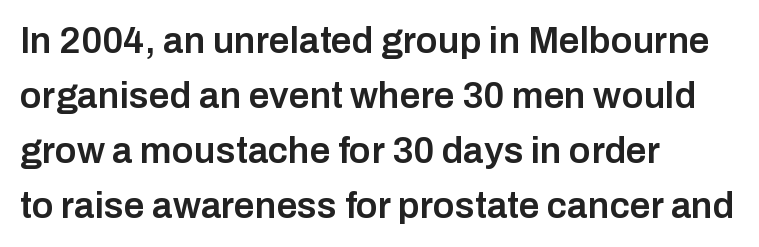
Nope, not italic — everything's standing straight. Font category for this specimen: sans-serif. Looks like regular typesetting: each glyph gets only the width it needs. The paragraph shown leans on its left margin.
